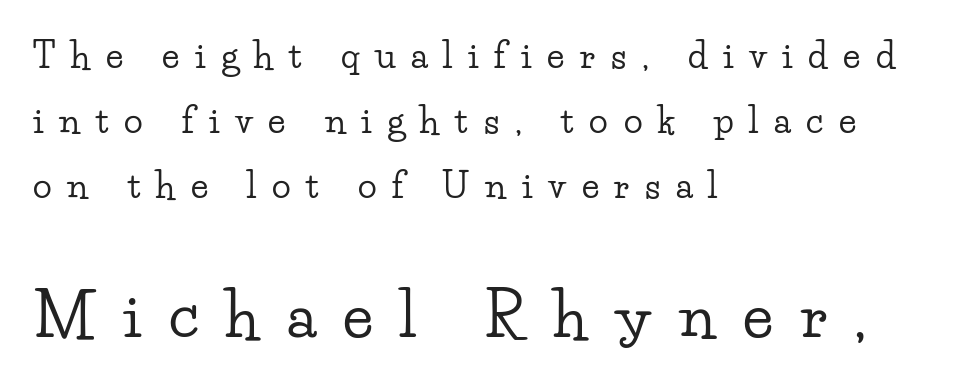
Q: Is the text italic (slanted)? A: No, it is upright.
Q: Is the typeface a serif or a sans-serif typeface? A: Serif.
Q: Is the text underlined? A: No.
Q: How is the paragraph aligned? A: Left-aligned.
Q: Is the spacing between letters normal or unusually wide? A: Unusually wide.
Q: Which block of text is set in a larger size, the first (top) or the second (bottom)? A: The second (bottom) one.
Q: Width (condensed, normal, or wide)? A: Wide.
Q: Stroke contrast? A: Low.
Q: x-height? A: Small.
Q: Monospaced? A: No.
